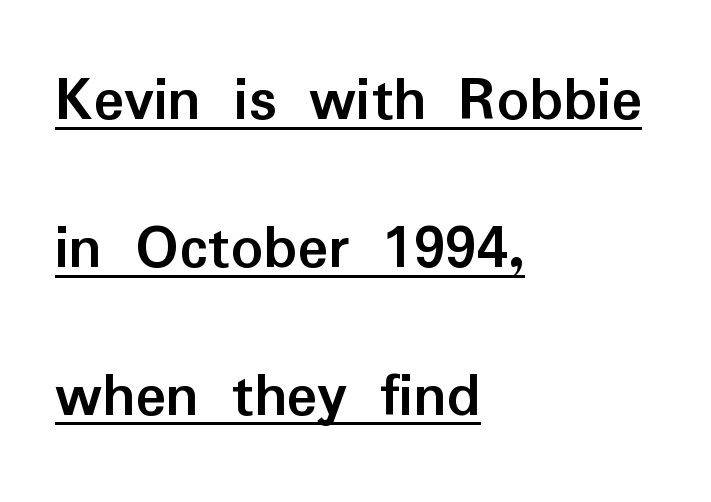
Q: Is the text bold? A: Yes.
Q: Is the text italic (slanted)? A: No, it is upright.
Q: Is the typeface a serif or a sans-serif typeface? A: Sans-serif.
Q: Is the text underlined? A: Yes.
Q: How is the paragraph aligned? A: Left-aligned.
Q: Is the spacing between letters normal or unusually wide? A: Normal.
Q: Is the spacing between lines tight, normal or loose? A: Loose.
Q: Width (condensed, normal, or wide)? A: Normal.
Q: Stroke contrast? A: Low.
Q: x-height? A: Medium.
Q: Monospaced? A: No.
